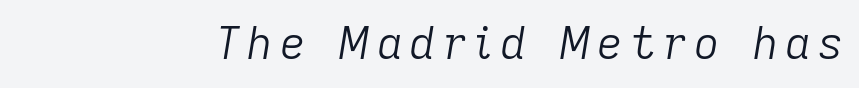
The image shows 44 px light type, italic (leaning right); set not underlined; low stroke contrast and a medium x-height.
